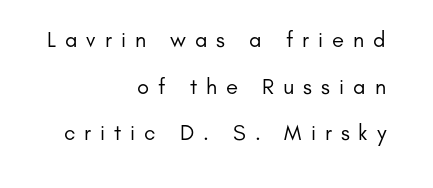
{"italic": "no", "bold": "no", "underline": "no", "align": "right", "line_spacing": "loose", "line_spacing_ratio": 2.12, "letter_spacing": "wide", "letter_spacing_em": 0.41, "glyph_px": 22}
